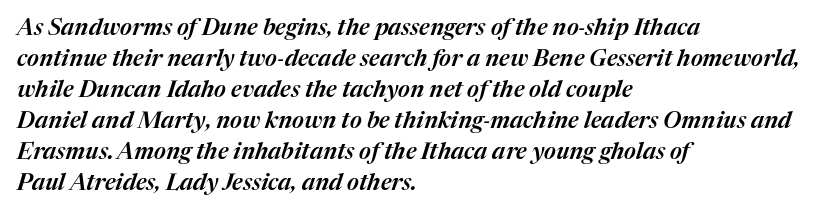
The image shows 23 px text type, italic (leaning right); set left-aligned, normal line spacing (1.35x), normal letter spacing, not underlined.
